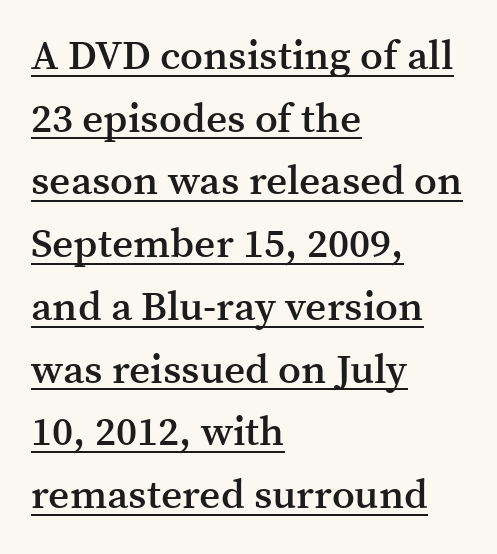
Short note: letters normally spaced. Typeset ragged right — the left edge is the straight one. The letters advance in unequal steps, a hallmark of proportional type. A baseline rule has been typeset under these characters. Firm but not heavy-handed strokes: this text is semibold. What kind of face is this? One with serifs.
